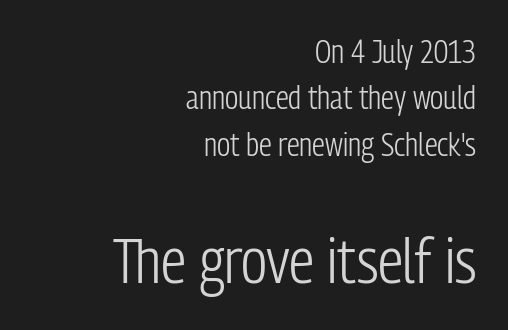
{"serif": "no", "italic": "no", "bold": "no", "weight": "light", "width": "condensed", "stroke_contrast": "low", "x_height": "medium", "monospaced": "no", "underline": "no", "align": "right", "line_spacing": "normal", "line_spacing_ratio": 1.45, "letter_spacing": "normal", "letter_spacing_em": 0.0, "larger_block": "second", "size_ratio": 1.97, "glyph_px": 63}
